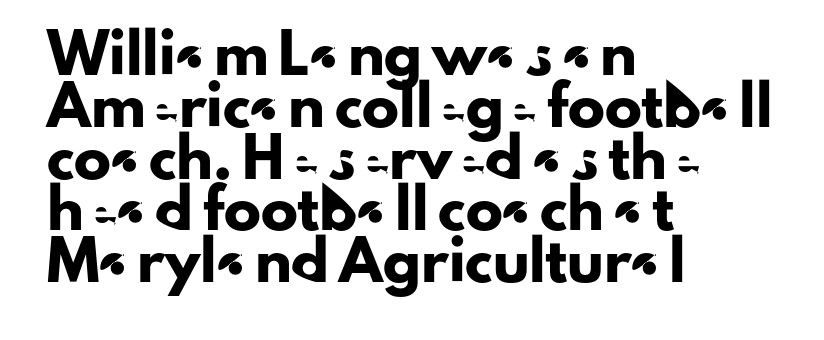
Q: Is the text italic (slanted)? A: No, it is upright.
Q: Is the typeface a serif or a sans-serif typeface? A: Sans-serif.
Q: Is the text underlined? A: No.
Q: How is the paragraph aligned? A: Left-aligned.
Q: Is the spacing between letters normal or unusually wide? A: Normal.
Q: Is the spacing between lines tight, normal or loose? A: Normal.
Q: Width (condensed, normal, or wide)? A: Normal.
Q: Stroke contrast? A: Low.
Q: x-height? A: Small.
Q: Monospaced? A: No.
